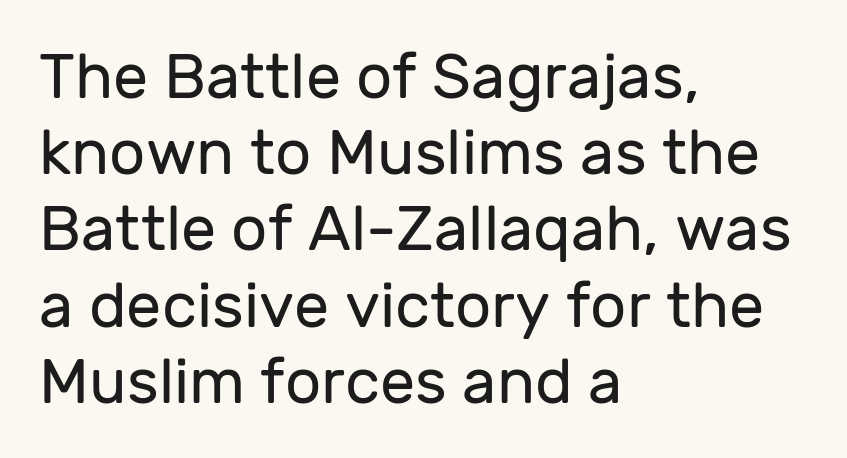
{"serif": "no", "italic": "no", "bold": "no", "weight": "regular", "width": "normal", "stroke_contrast": "low", "x_height": "medium", "monospaced": "no", "underline": "no", "align": "left", "line_spacing_ratio": 1.21, "letter_spacing": "normal", "letter_spacing_em": 0.0, "glyph_px": 63}
